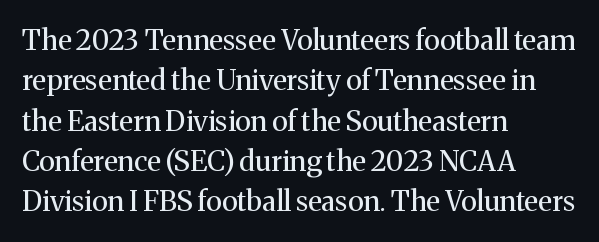
{"serif": "yes", "italic": "no", "bold": "no", "weight": "regular", "width": "normal", "stroke_contrast": "medium", "x_height": "medium", "monospaced": "no", "underline": "no", "align": "left", "line_spacing": "normal", "line_spacing_ratio": 1.44, "letter_spacing": "normal", "letter_spacing_em": 0.0, "glyph_px": 28}
